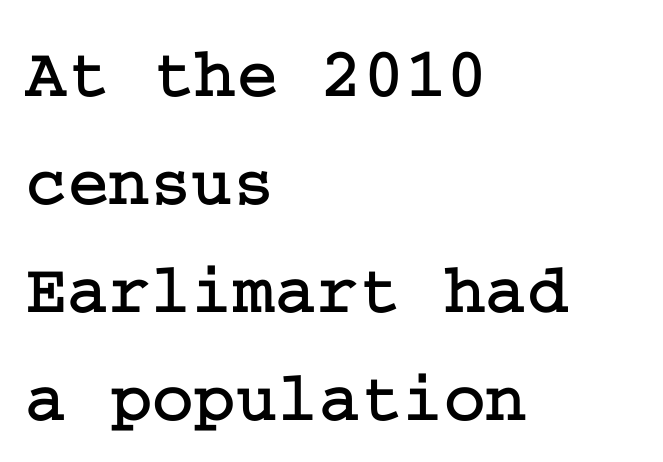
{"serif": "yes", "italic": "no", "width": "normal", "stroke_contrast": "low", "x_height": "medium", "underline": "no", "align": "left", "line_spacing": "normal", "line_spacing_ratio": 1.52, "letter_spacing": "normal", "letter_spacing_em": 0.0, "glyph_px": 71}
